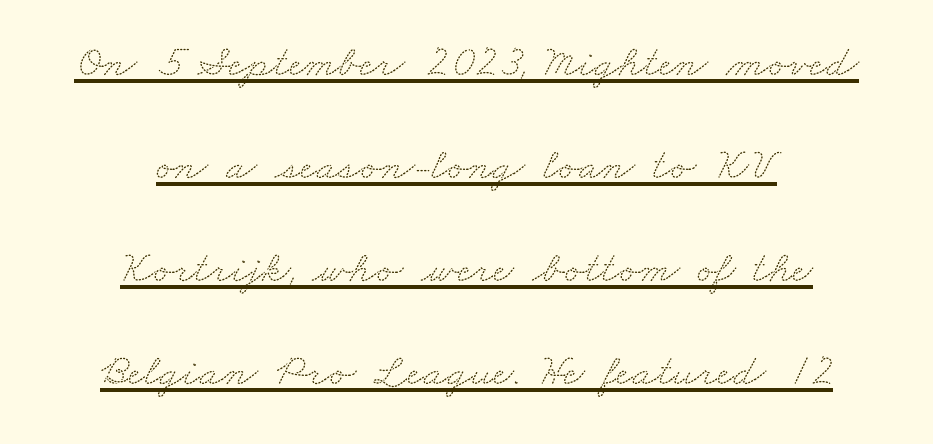
The image shows 45 px wide serif type; set centered, loose line spacing (2.29x), normal letter spacing, underlined; medium stroke contrast and a small x-height.
